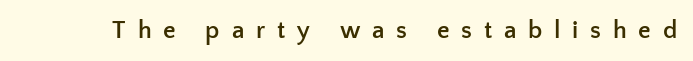
Q: Is the text bold? A: Yes.
Q: Is the text italic (slanted)? A: No, it is upright.
Q: Is the text underlined? A: No.
Q: Is the spacing between letters normal or unusually wide? A: Unusually wide.
